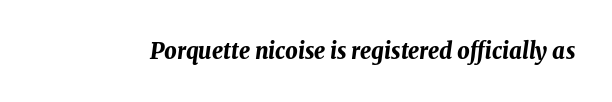
The passage shown is emphatically bold. Descenders are the only things crossing below the line. Between one letter and the next there's only the usual sliver of space. When letters slant like this, we call the style italic.
